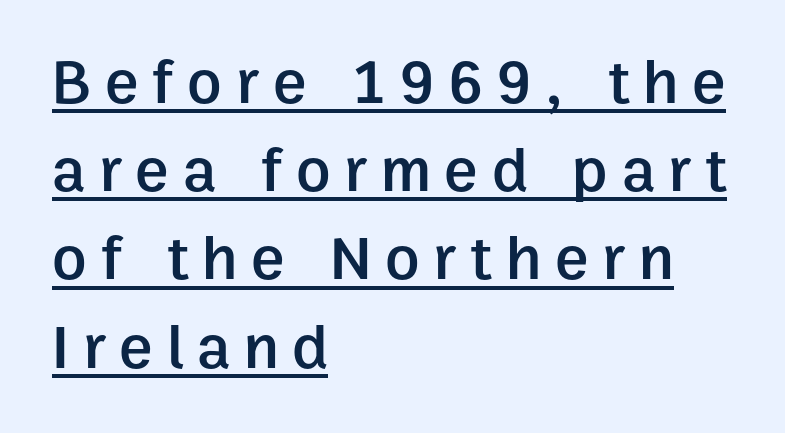
Unlike italic type, these characters show no tilt at all. Regarding leading, the lines here are spaced in the standard way. Decoration check: the copy is underlined. These lines are rendered in a variable-pitch font. Compared with a centered layout, this one pins lines to the left instead. This is the in-between weight designers call semibold or demi.
